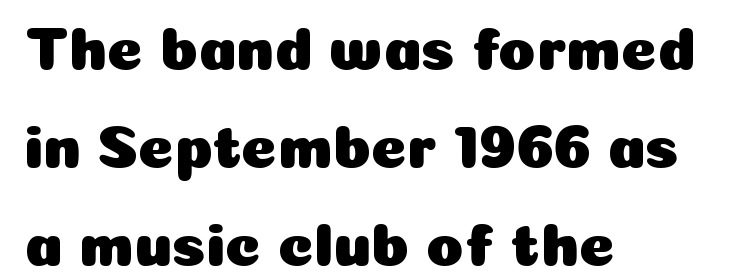
A sans-serif font was chosen for this passage. A normal amount of white space separates one row of letters from the next. You can tell it's not italic because the verticals are truly vertical. Lines of text with bare space underneath. How are the letters spaced? Ordinarily, with no added tracking.
